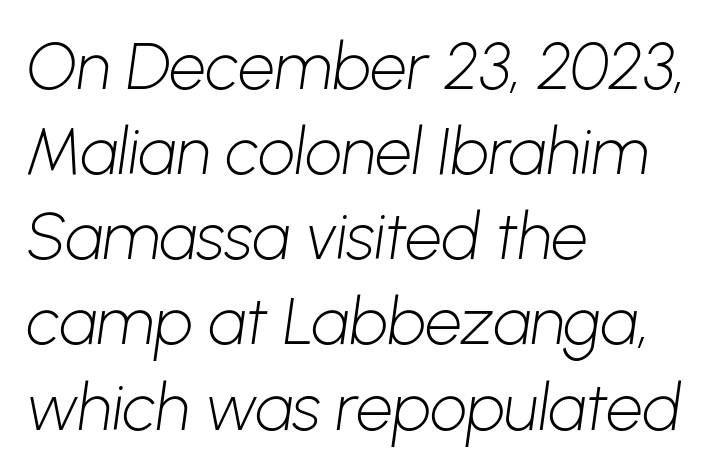
Weight: not bold — regular or lighter. The rendering keeps characters at their native spacing. The baseline area is clear. The ragged edge is on the right, which tells us the setting is flush left. The typeface chosen for these lines omits serifs. Varying glyph widths throughout — classic text-font behaviour.
